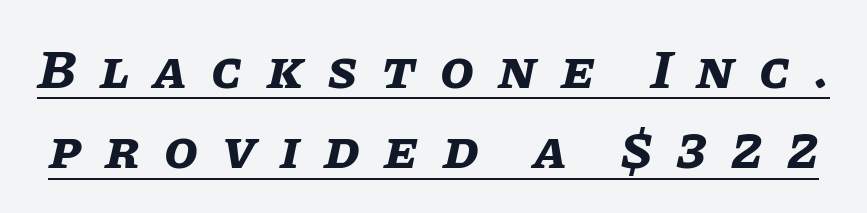
{"italic": "yes", "lean": "right", "slant_degrees": 11, "bold": "yes", "weight": "bold", "width": "normal", "stroke_contrast": "low", "x_height": "large", "monospaced": "no", "underline": "yes", "line_spacing": "normal", "line_spacing_ratio": 1.46, "letter_spacing": "wide", "letter_spacing_em": 0.44, "glyph_px": 55}
